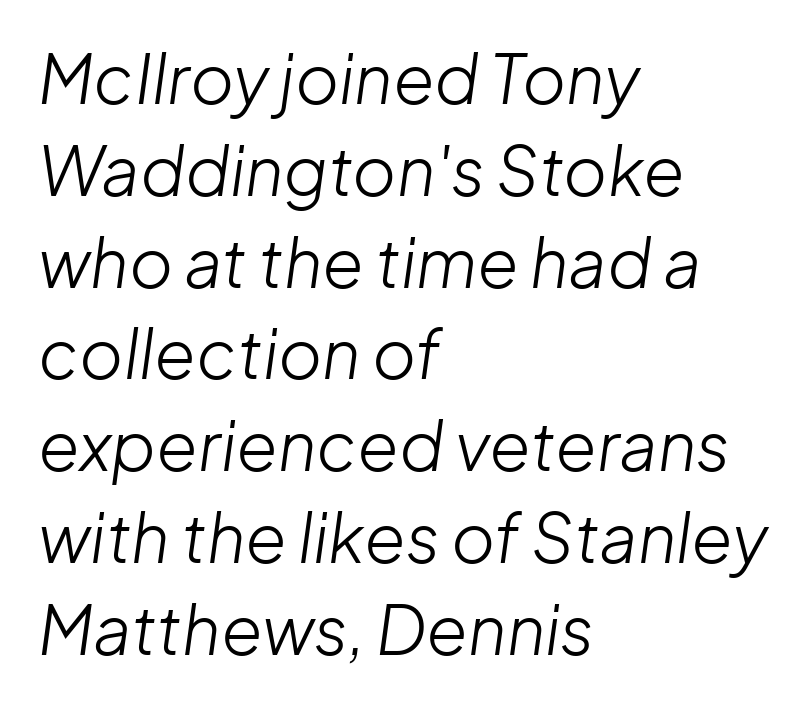
{"italic": "yes", "lean": "right", "slant_degrees": 8, "bold": "no", "weight": "light", "width": "normal", "stroke_contrast": "low", "x_height": "medium", "monospaced": "no", "underline": "no", "align": "left", "line_spacing": "normal", "line_spacing_ratio": 1.37, "letter_spacing": "normal", "letter_spacing_em": 0.0, "glyph_px": 67}
